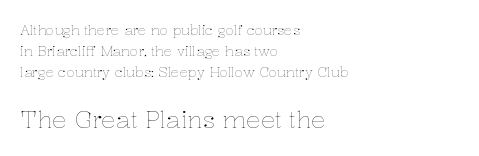
The image shows 24 px text type, upright; set left-aligned, normal line spacing (1.49x), normal letter spacing, not underlined; the second (bottom) block is 1.71x larger.
